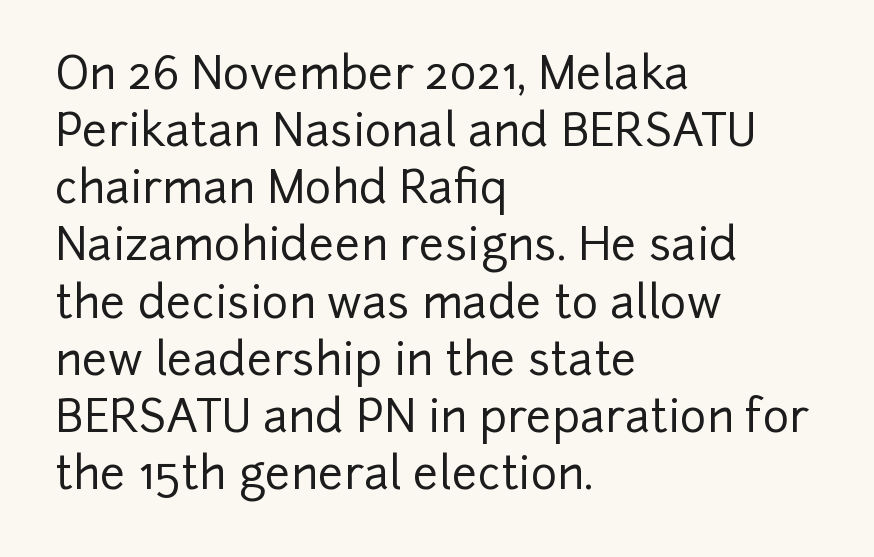
Spacing verdict: proportional, widths tailored to each character. In terms of leading, this rendering sits right in the middle. The letters stand upright; this is a roman face. This rendering features lettering with no underline. Where is the straight margin? On the left.
